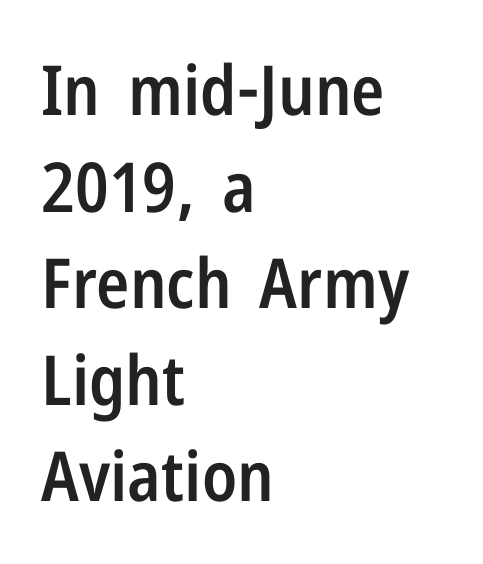
A bare baseline throughout the passage. What kind of face is this? One without serifs — a sans. A fair bit of extra ink — the face is semibold, not bold. Regarding leading, the lines here are spaced in the standard way. Is this a fixed-width face? No — the glyphs have proportional, varying widths.
